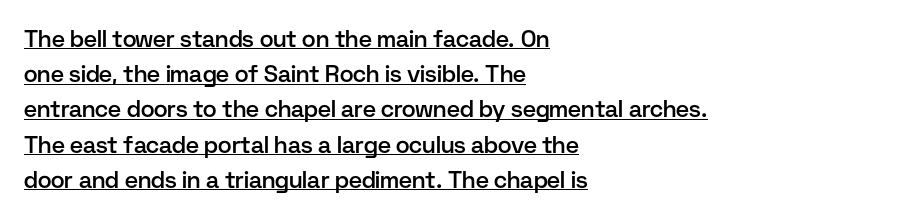
Q: Is the text bold? A: Semi-bold.
Q: Is the text italic (slanted)? A: No, it is upright.
Q: Is the text underlined? A: Yes.
Q: How is the paragraph aligned? A: Left-aligned.
Q: Is the spacing between letters normal or unusually wide? A: Normal.
Q: Is the spacing between lines tight, normal or loose? A: Normal.
